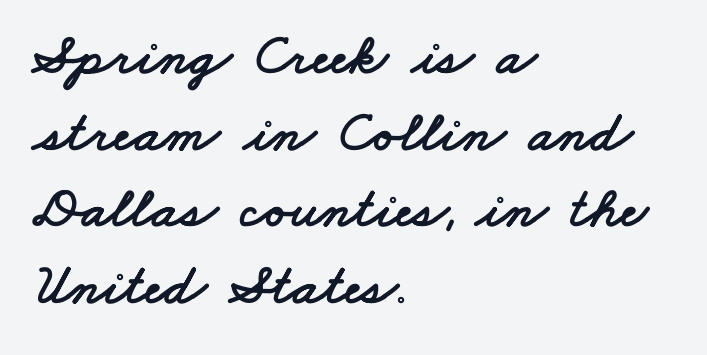
Q: Is the typeface a serif or a sans-serif typeface? A: Sans-serif.
Q: Is the text underlined? A: No.
Q: How is the paragraph aligned? A: Left-aligned.
Q: Is the spacing between letters normal or unusually wide? A: Normal.
Q: Is the spacing between lines tight, normal or loose? A: Normal.
Q: Width (condensed, normal, or wide)? A: Wide.
Q: Stroke contrast? A: Low.
Q: x-height? A: Small.
Q: Monospaced? A: No.
